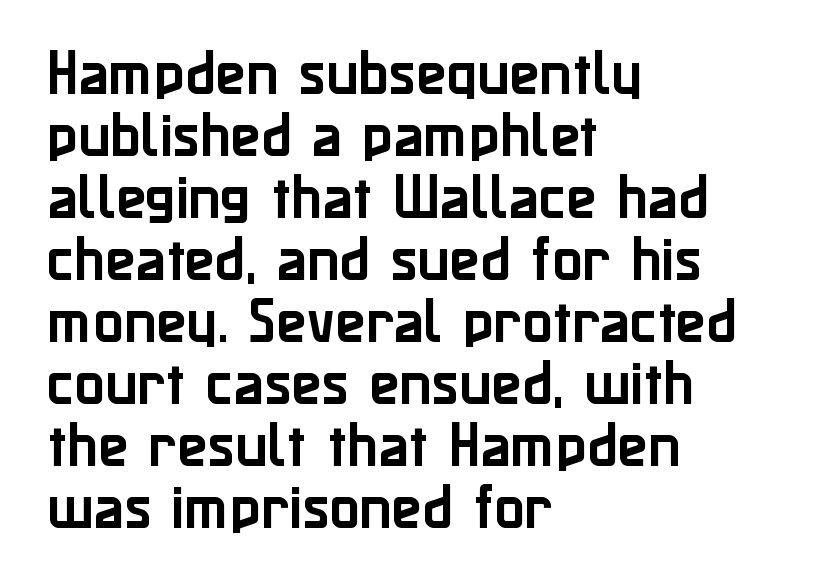
The letters carry no serifs — their stems end cleanly without finishing strokes. Looks like regular typesetting: each glyph gets only the width it needs. Each line starts at the same left margin while the right side varies. Quick note: underline off. The letters sit at their default tracking, neither squeezed nor spread. These lines were composed using upright roman letters.
